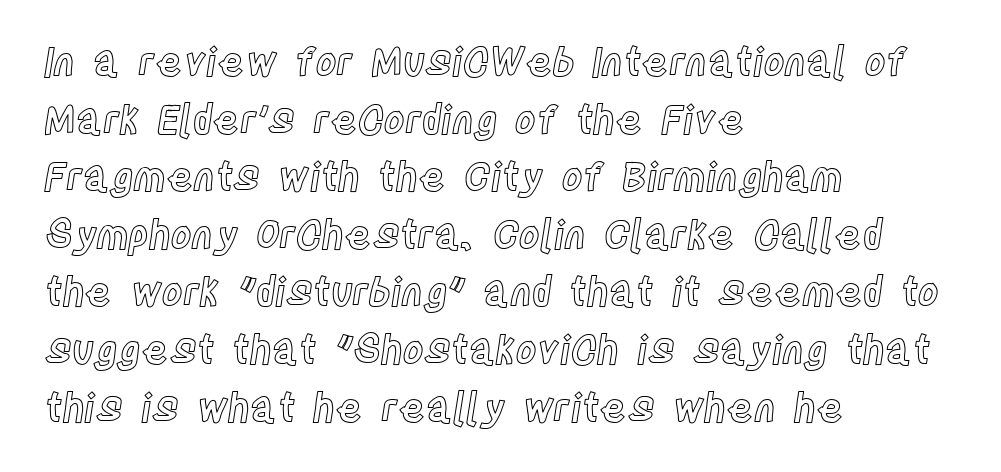
The image shows 40 px condensed type; set left-aligned, normal line spacing (1.44x), normal letter spacing, not underlined; a large x-height.
